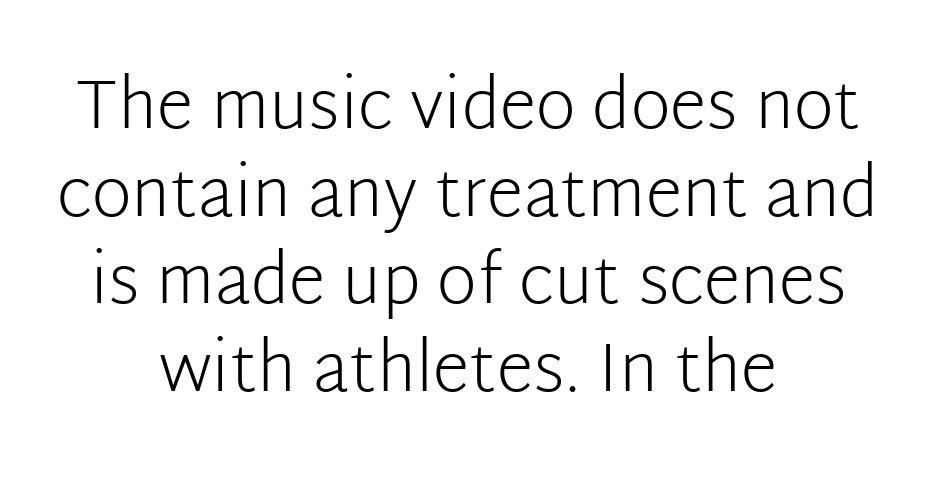
{"serif": "no", "italic": "no", "bold": "no", "weight": "light", "width": "normal", "stroke_contrast": "low", "x_height": "medium", "monospaced": "no", "underline": "no", "align": "center", "line_spacing": "normal", "line_spacing_ratio": 1.29, "letter_spacing": "normal", "letter_spacing_em": 0.0, "glyph_px": 68}
